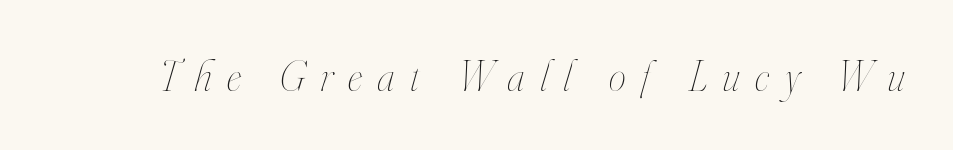
{"italic": "yes", "lean": "right", "slant_degrees": 16, "bold": "no", "weight": "thin", "width": "condensed", "stroke_contrast": "high", "x_height": "small", "monospaced": "no", "underline": "no", "letter_spacing": "wide", "letter_spacing_em": 0.36, "glyph_px": 43}
